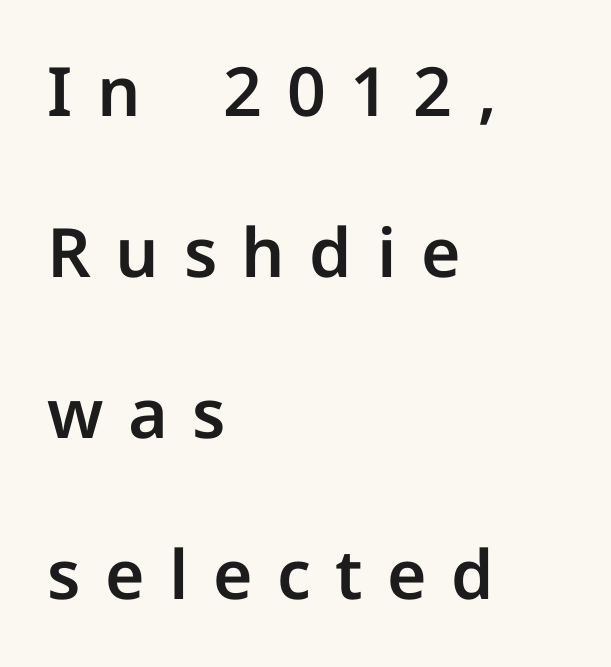
The image shows 68 px sans-serif type, upright; set left-aligned, loose line spacing (2.37x), unusually wide letter spacing (+0.36 em), not underlined; low stroke contrast and a medium x-height.
